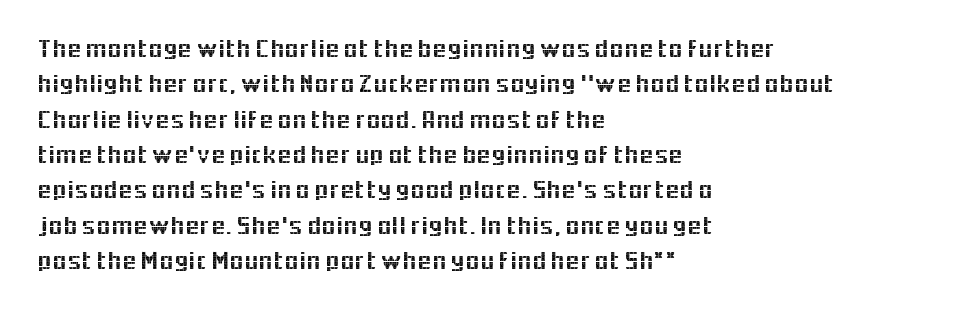
The image shows 26 px text type, upright; set left-aligned, normal line spacing (1.36x), normal letter spacing, not underlined.
